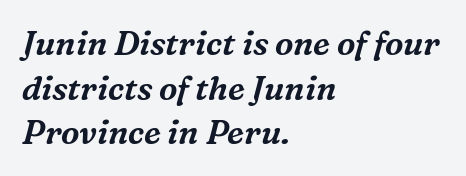
The image shows 33 px serif type, italic (leaning right); set left-aligned, normal line spacing (1.35x), normal letter spacing, not underlined; medium stroke contrast and a medium x-height.
